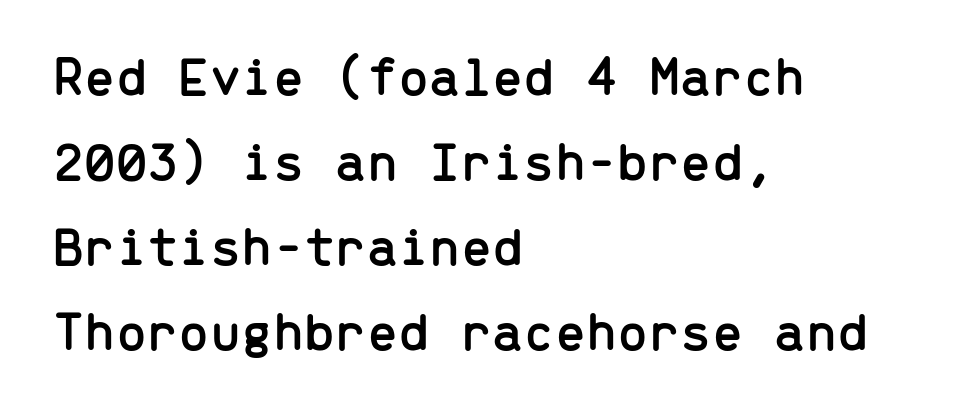
{"serif": "no", "italic": "no", "width": "normal", "stroke_contrast": "low", "x_height": "medium", "monospaced": "yes", "underline": "no", "align": "left", "line_spacing": "normal", "line_spacing_ratio": 1.52, "letter_spacing": "normal", "letter_spacing_em": 0.0, "glyph_px": 56}
